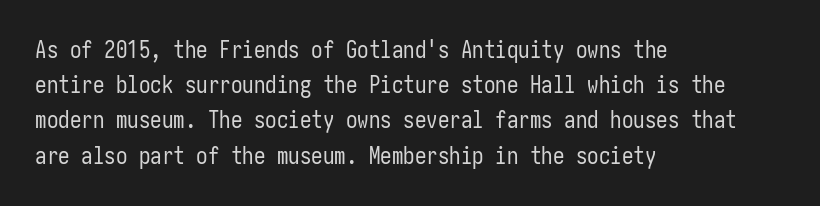
{"italic": "no", "bold": "no", "underline": "no", "align": "left", "line_spacing": "normal", "line_spacing_ratio": 1.53, "letter_spacing": "normal", "letter_spacing_em": 0.0, "glyph_px": 23}
